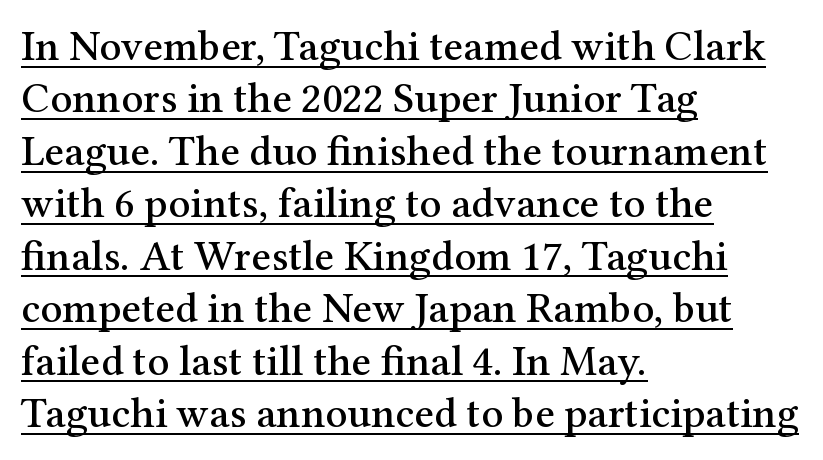
{"serif": "yes", "italic": "no", "width": "normal", "stroke_contrast": "medium", "x_height": "medium", "monospaced": "no", "underline": "yes", "align": "left", "line_spacing_ratio": 1.22, "letter_spacing": "normal", "letter_spacing_em": 0.0, "glyph_px": 43}
